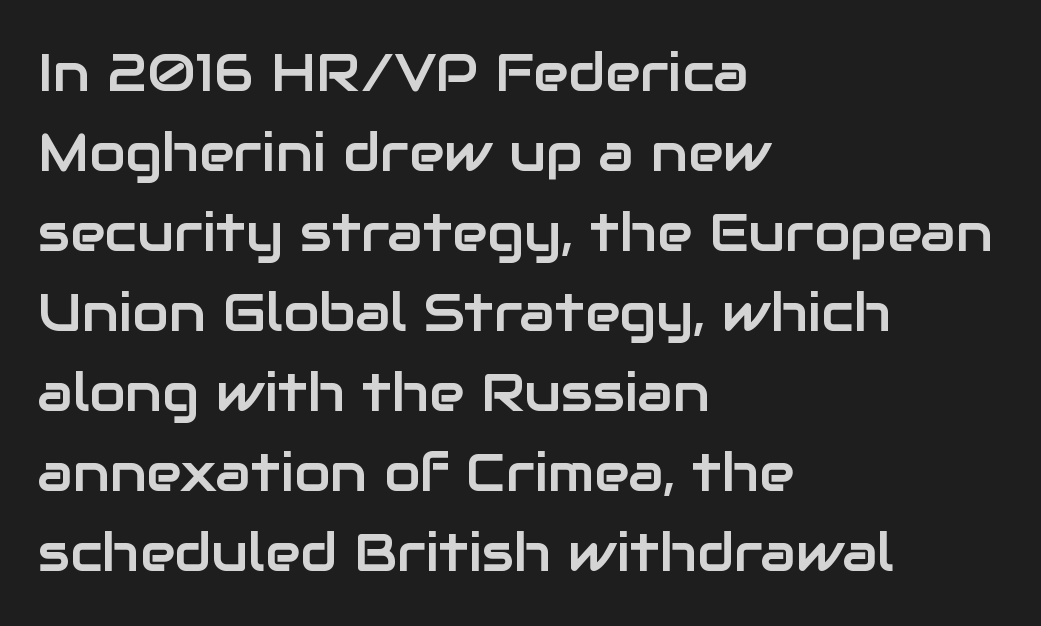
Q: Is the text italic (slanted)? A: No, it is upright.
Q: Is the typeface a serif or a sans-serif typeface? A: Sans-serif.
Q: Is the text underlined? A: No.
Q: How is the paragraph aligned? A: Left-aligned.
Q: Is the spacing between letters normal or unusually wide? A: Normal.
Q: Is the spacing between lines tight, normal or loose? A: Normal.
Q: Width (condensed, normal, or wide)? A: Normal.
Q: Stroke contrast? A: Low.
Q: x-height? A: Medium.
Q: Monospaced? A: No.
